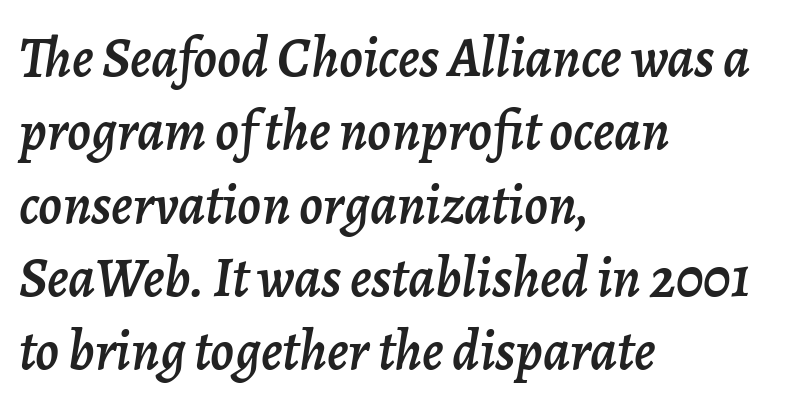
Q: Is the text italic (slanted)? A: Yes, it leans right by about 7 degrees.
Q: Is the text underlined? A: No.
Q: How is the paragraph aligned? A: Left-aligned.
Q: Is the spacing between letters normal or unusually wide? A: Normal.
Q: Is the spacing between lines tight, normal or loose? A: Normal.
Q: Width (condensed, normal, or wide)? A: Normal.
Q: Stroke contrast? A: Low.
Q: x-height? A: Medium.
Q: Monospaced? A: No.
